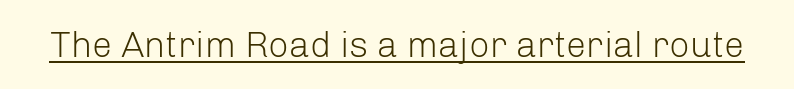
The image shows 36 px light sans-serif type, upright; set normal letter spacing, underlined; low stroke contrast and a medium x-height.
